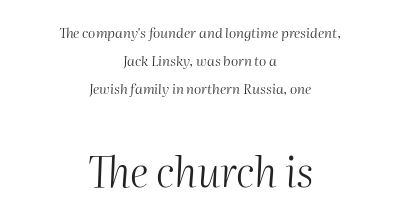
Q: Is the text bold? A: No.
Q: Is the text italic (slanted)? A: Yes, it leans right by about 2 degrees.
Q: Is the text underlined? A: No.
Q: How is the paragraph aligned? A: Centered.
Q: Is the spacing between letters normal or unusually wide? A: Normal.
Q: Is the spacing between lines tight, normal or loose? A: Loose.
Q: Which block of text is set in a larger size, the first (top) or the second (bottom)? A: The second (bottom) one.
Q: Width (condensed, normal, or wide)? A: Normal.
Q: Stroke contrast? A: Medium.
Q: x-height? A: Medium.
Q: Monospaced? A: No.
